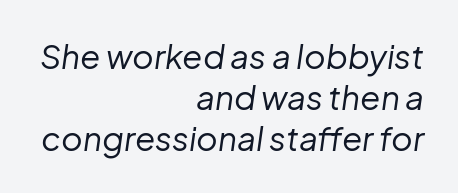
The image shows 33 px regular-weight type, italic (leaning right); set right-aligned, line spacing 1.24x, normal letter spacing, not underlined; low stroke contrast and a medium x-height.
